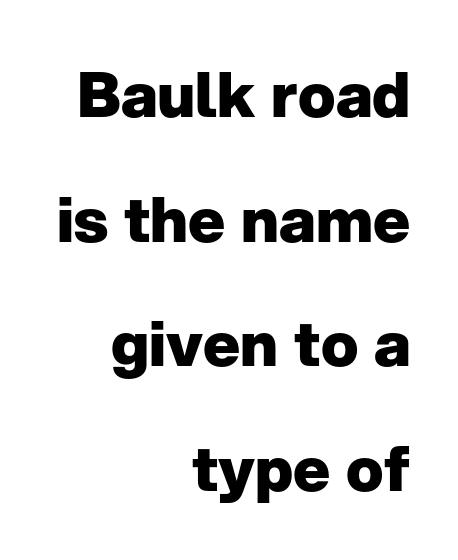
The image shows 62 px heavy sans-serif type, upright; set right-aligned, loose line spacing (2.01x), normal letter spacing, not underlined; low stroke contrast and a medium x-height.
